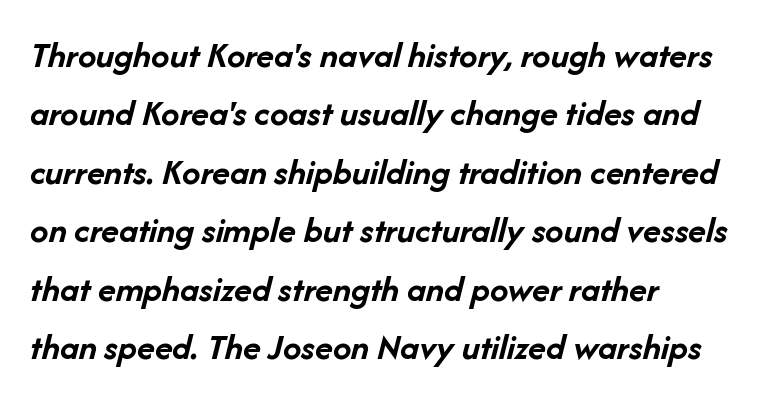
Q: Is the text bold? A: Yes.
Q: Is the text italic (slanted)? A: Yes, it leans right by about 14 degrees.
Q: Is the text underlined? A: No.
Q: How is the paragraph aligned? A: Left-aligned.
Q: Is the spacing between letters normal or unusually wide? A: Normal.
Q: Is the spacing between lines tight, normal or loose? A: Normal.
Q: Width (condensed, normal, or wide)? A: Normal.
Q: Stroke contrast? A: Low.
Q: x-height? A: Medium.
Q: Monospaced? A: No.
